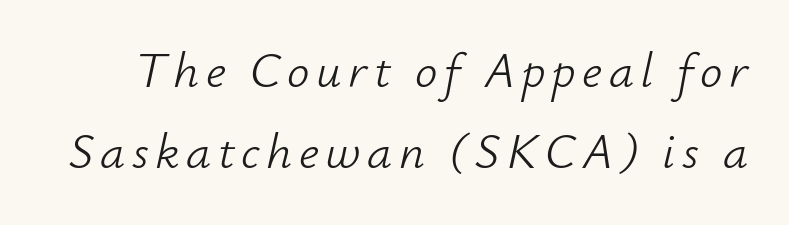
The image shows 50 px light type, italic (leaning right); set normal line spacing (1.63x), not underlined; low stroke contrast and a small x-height.
